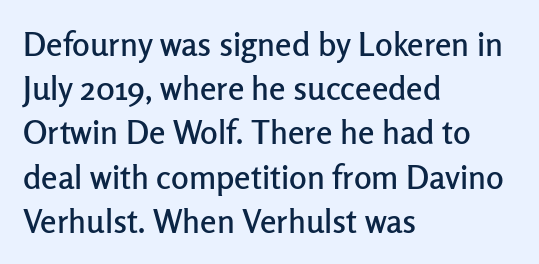
Nobody drew a line under any word here. A typesetter would call this zero additional tracking. Short and long lines alike share a common starting point at left. The designer left line spacing at the default. The face used here is proportionally spaced, like ordinary book or web type. This sample uses a sans-serif face.
